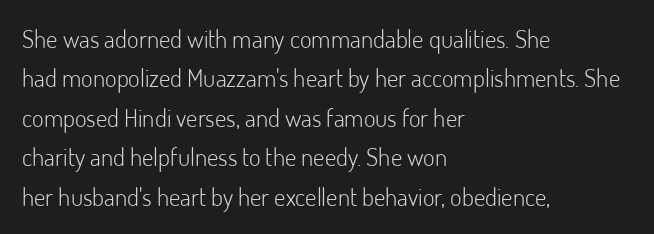
This block has exactly the height ordinary leading produces. Heft: none added — not bold. The face used here is rendered with its standard letterfit. Horizontally, the lines are justified to the leading edge only.
